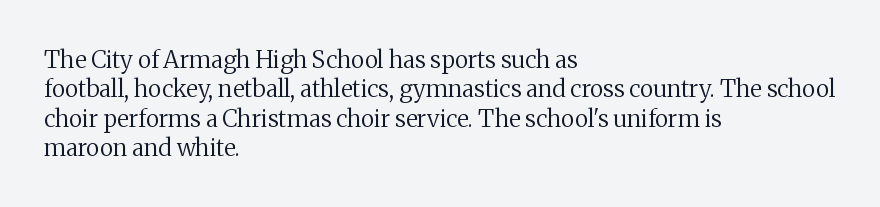
Notice how the stems are strictly vertical — no italics here. Standard letterfit; no display-style spreading of the glyphs. The space beneath each line is pristine and unruled. Counters stay open thanks to moderate or lighter strokes. A classic flush-left, rag-right setting is used for this passage.
